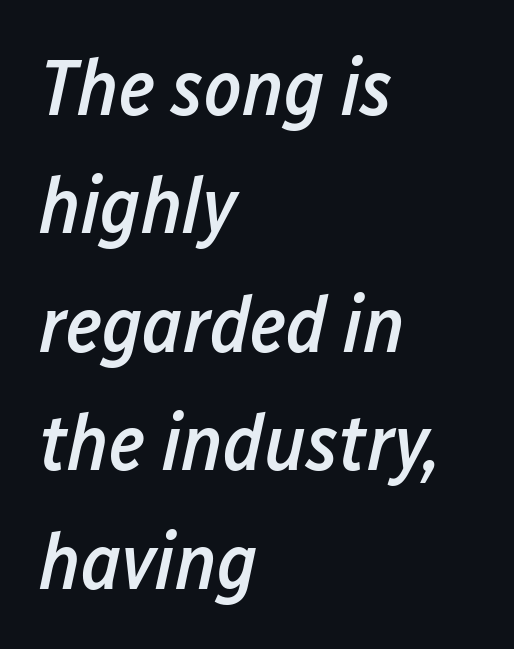
The image shows 80 px semibold, condensed type, italic (leaning right); set left-aligned, normal line spacing (1.48x), normal letter spacing, not underlined; low stroke contrast and a medium x-height.
